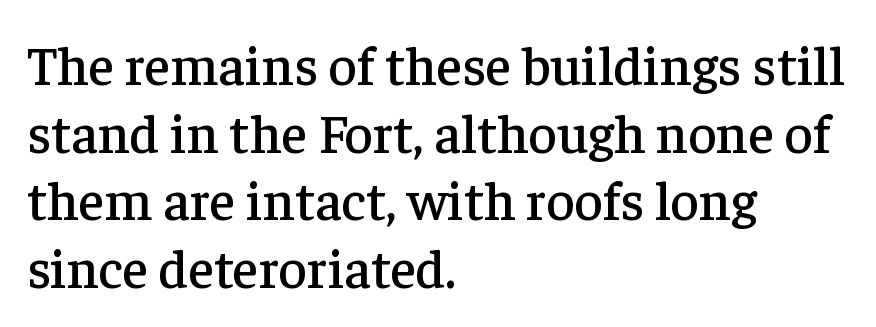
{"serif": "yes", "italic": "no", "width": "normal", "stroke_contrast": "low", "x_height": "medium", "monospaced": "no", "underline": "no", "align": "left", "line_spacing_ratio": 1.23, "letter_spacing": "normal", "letter_spacing_em": 0.0, "glyph_px": 55}
